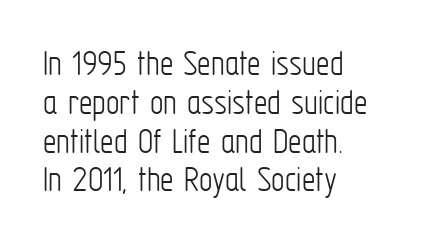
The image shows 38 px light, condensed sans-serif type, upright; set left-aligned, tight line spacing (1.02x), normal letter spacing, not underlined; low stroke contrast and a medium x-height.
